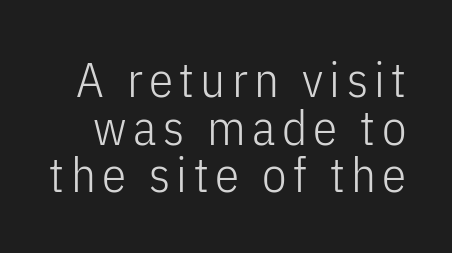
Q: Is the text bold? A: No.
Q: Is the text italic (slanted)? A: No, it is upright.
Q: Is the typeface a serif or a sans-serif typeface? A: Sans-serif.
Q: Is the text underlined? A: No.
Q: Is the spacing between lines tight, normal or loose? A: Tight.
Q: Width (condensed, normal, or wide)? A: Condensed.
Q: Stroke contrast? A: Low.
Q: x-height? A: Medium.
Q: Monospaced? A: No.
